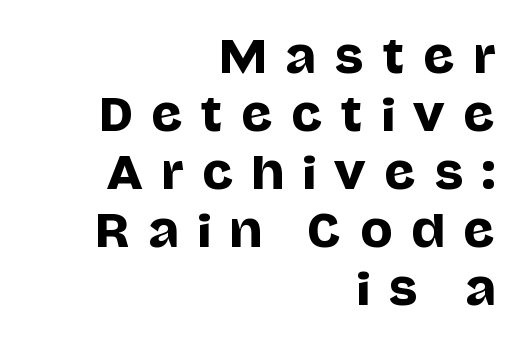
{"serif": "no", "italic": "no", "width": "normal", "stroke_contrast": "low", "x_height": "large", "monospaced": "no", "underline": "no", "align": "right", "line_spacing": "normal", "line_spacing_ratio": 1.35, "letter_spacing": "wide", "letter_spacing_em": 0.43, "glyph_px": 43}
